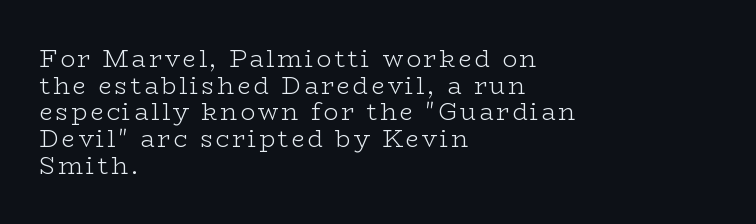
{"italic": "no", "bold": "no", "underline": "no", "align": "left", "line_spacing": "tight", "line_spacing_ratio": 1.11, "glyph_px": 24}
